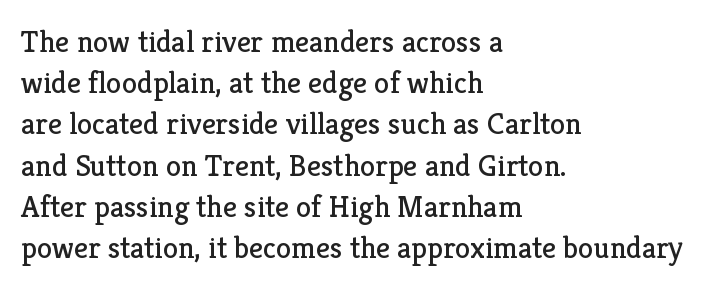
The image shows 31 px regular-weight serif type, upright; set left-aligned, normal line spacing (1.33x), normal letter spacing, not underlined; low stroke contrast and a medium x-height.
